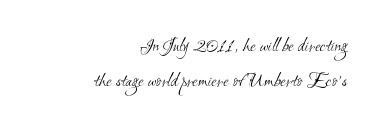
The image shows 20 px text type; set right-aligned, line spacing 1.77x, normal letter spacing, not underlined.
